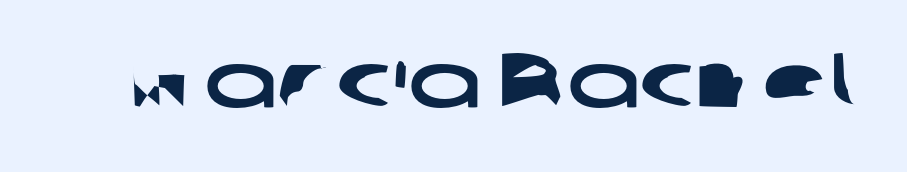
Q: Is the typeface a serif or a sans-serif typeface? A: Sans-serif.
Q: Is the text underlined? A: No.
Q: Is the spacing between letters normal or unusually wide? A: Normal.
Q: Width (condensed, normal, or wide)? A: Wide.
Q: Stroke contrast? A: Low.
Q: x-height? A: Medium.
Q: Monospaced? A: No.
